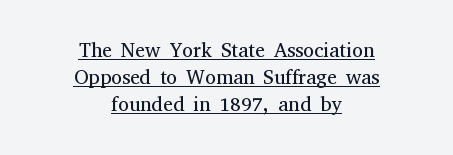
{"italic": "no", "bold": "no", "underline": "yes", "align": "center", "line_spacing": "normal", "line_spacing_ratio": 1.35, "letter_spacing": "normal", "letter_spacing_em": 0.0, "glyph_px": 20}
